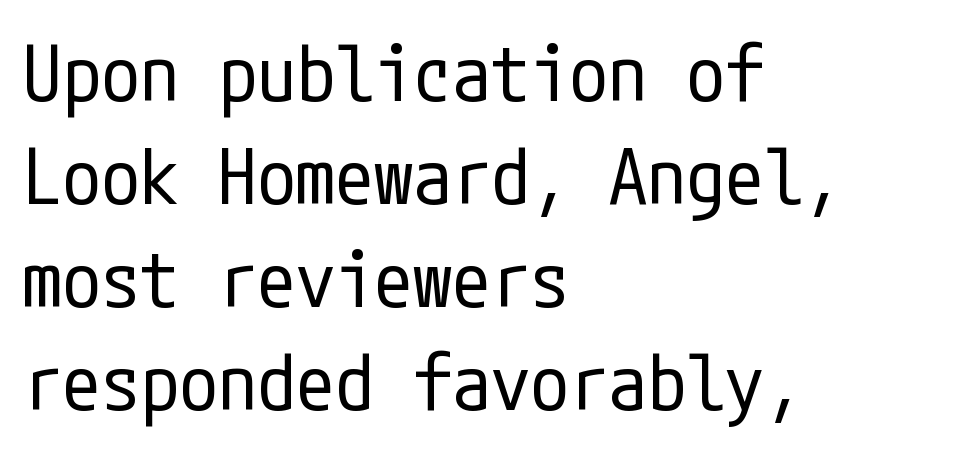
The typeface chosen for these lines omits serifs. Every character sits straight up, as roman type does. In terms of leading, this rendering sits right in the middle. Just letters on the line, the space beneath them empty. Reading down the block, your eye returns to a fixed left position each line. Weight: in the light-to-regular range.
